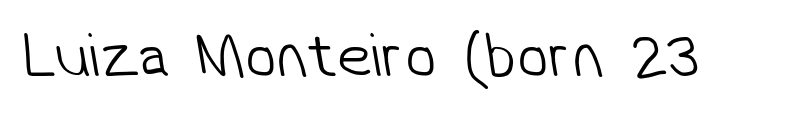
{"serif": "no", "bold": "no", "weight": "light", "width": "normal", "stroke_contrast": "low", "x_height": "medium", "monospaced": "no", "underline": "no", "letter_spacing": "normal", "letter_spacing_em": 0.0, "glyph_px": 63}
